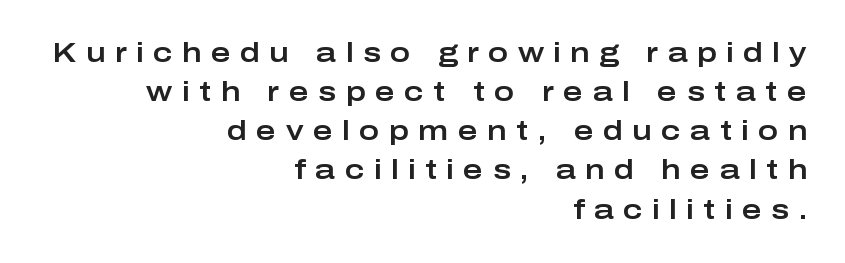
The block of text has a typical density, with ordinary space between rows. Descenders are the only things crossing below the line. One-word summary of the alignment: right. Honestly, the letter spacing is so wide it's the main thing you notice. The specimen reads as upright at a glance.
